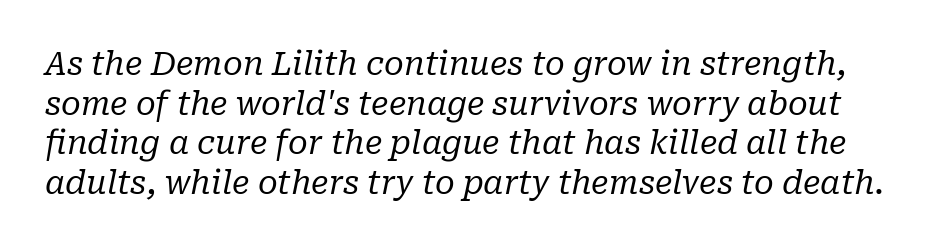
Check under the words: just untouched page. The typeface chosen for these lines features serifs. The passage shown is not bold in any degree. The face used here has a pronounced slope to its letters. Varying glyph widths throughout — classic text-font behaviour. Nothing unusual about the tracking: characters are spaced as the font intends.
